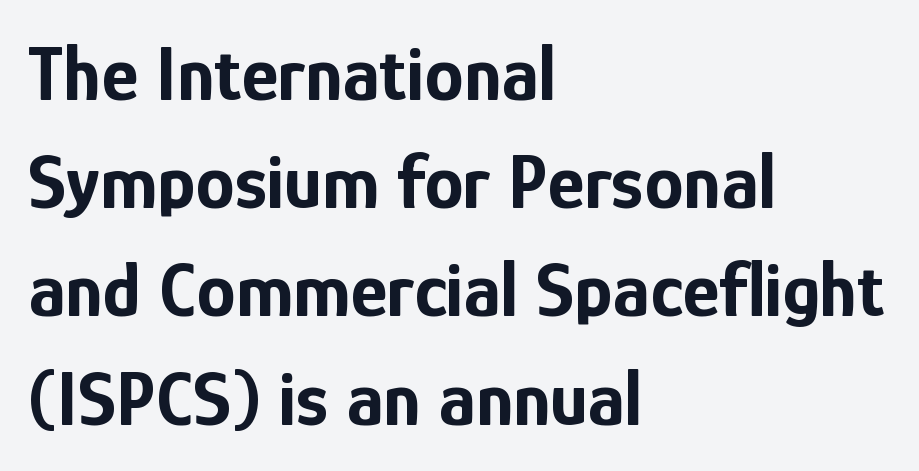
The image shows 79 px bold, condensed sans-serif type, upright; set left-aligned, normal line spacing (1.37x), normal letter spacing, not underlined; low stroke contrast and a medium x-height.
